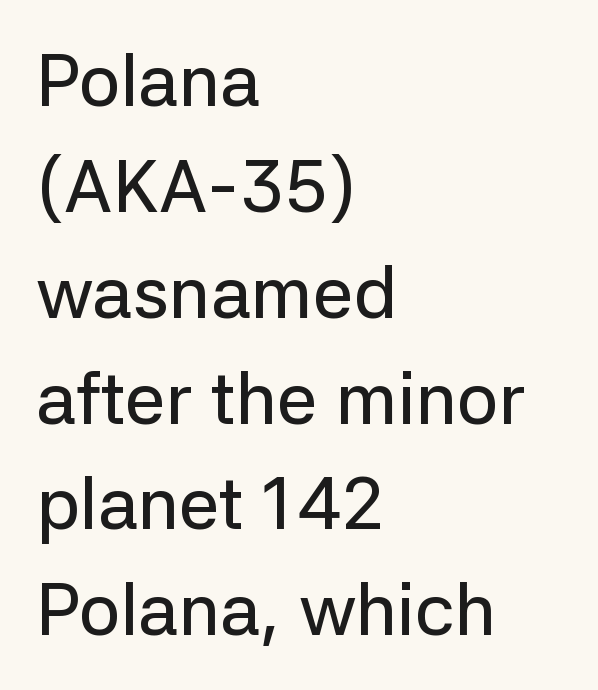
The image shows 73 px sans-serif type, upright; set left-aligned, normal line spacing (1.45x), normal letter spacing, not underlined; low stroke contrast and a medium x-height.
